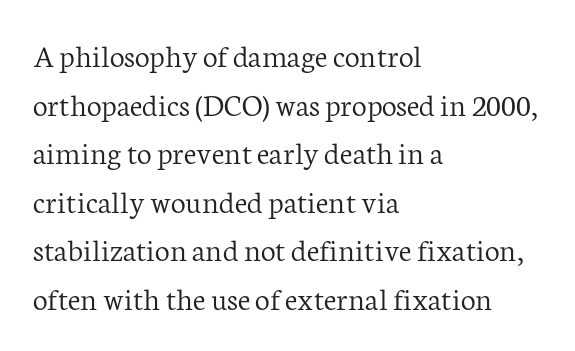
{"serif": "yes", "italic": "no", "bold": "no", "weight": "light", "width": "normal", "stroke_contrast": "low", "x_height": "medium", "monospaced": "no", "underline": "no", "align": "left", "line_spacing": "normal", "line_spacing_ratio": 1.47, "letter_spacing": "normal", "letter_spacing_em": 0.0, "glyph_px": 33}
